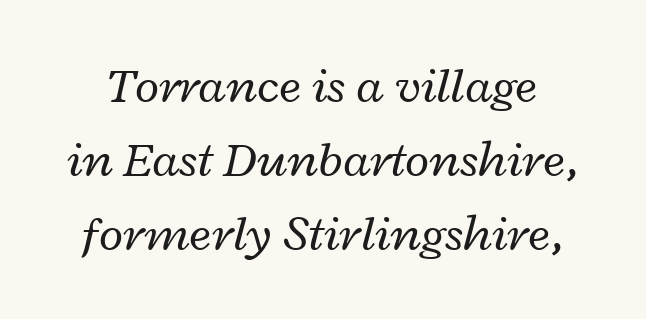
{"italic": "yes", "lean": "right", "slant_degrees": 12, "bold": "no", "weight": "regular", "width": "wide", "stroke_contrast": "low", "x_height": "medium", "monospaced": "no", "underline": "no", "line_spacing": "normal", "line_spacing_ratio": 1.48, "letter_spacing": "normal", "letter_spacing_em": 0.0, "glyph_px": 50}
